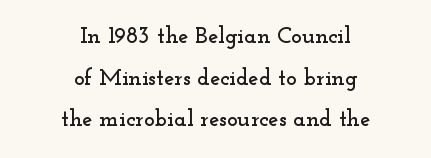
{"italic": "no", "underline": "no", "align": "center", "line_spacing_ratio": 1.81, "letter_spacing": "normal", "letter_spacing_em": 0.0, "glyph_px": 23}
